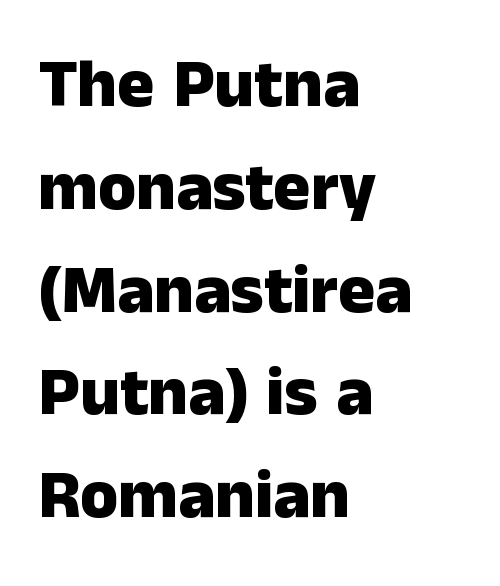
Q: Is the text bold? A: Yes.
Q: Is the text italic (slanted)? A: No, it is upright.
Q: Is the typeface a serif or a sans-serif typeface? A: Sans-serif.
Q: Is the text underlined? A: No.
Q: How is the paragraph aligned? A: Left-aligned.
Q: Is the spacing between letters normal or unusually wide? A: Normal.
Q: Is the spacing between lines tight, normal or loose? A: Normal.
Q: Width (condensed, normal, or wide)? A: Normal.
Q: Stroke contrast? A: Low.
Q: x-height? A: Medium.
Q: Monospaced? A: No.
